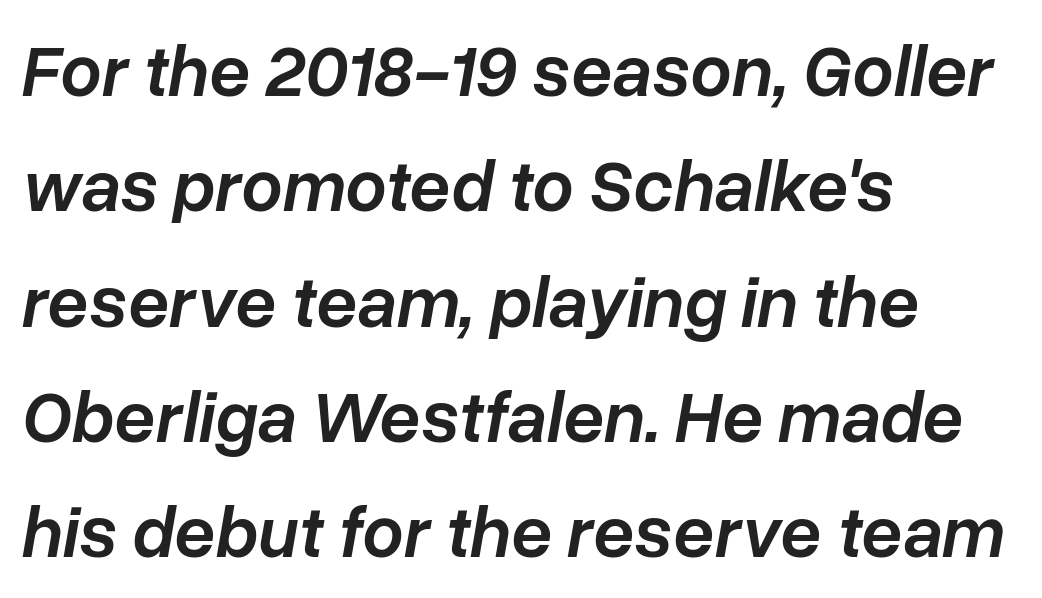
The image shows 73 px semibold type, italic (leaning right); set left-aligned, normal line spacing (1.58x), normal letter spacing, not underlined; low stroke contrast and a medium x-height.
